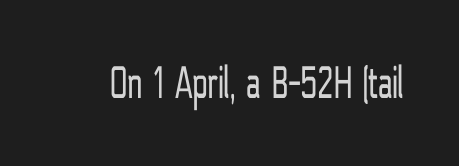
Weight class: somewhere from thin through regular. Italic: no, the glyphs are upright roman. Nobody touched the tracking dial on this one. Are there feet on the stems? There aren't — it's a sans. Letters rest on an invisible, unmarked baseline. You could not count columns in this text — the font is proportionally spaced.
